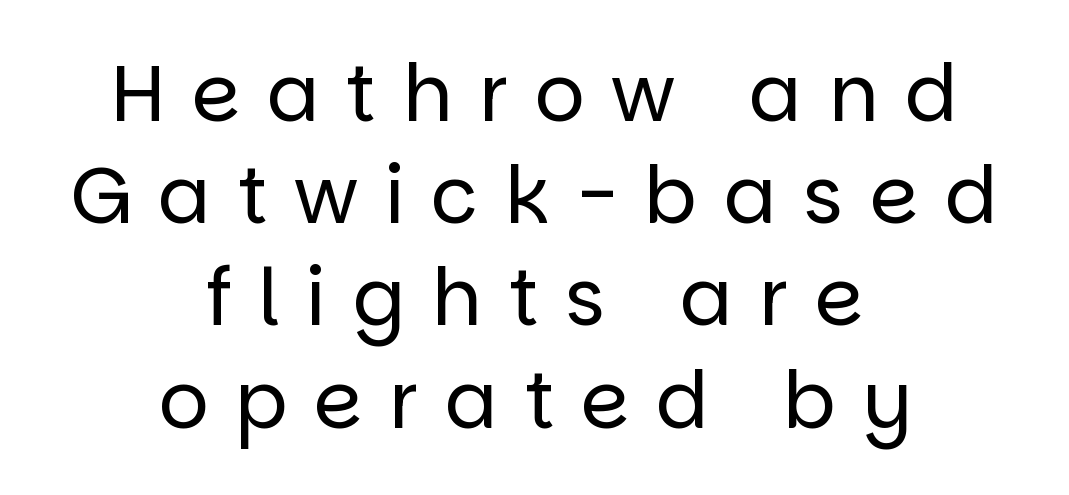
Spacing verdict: proportional, widths tailored to each character. The lettering holds an erect, upright posture throughout. Honestly, the letter spacing is so wide it's the main thing you notice. This sample is center-justified, so both line endings float freely.
